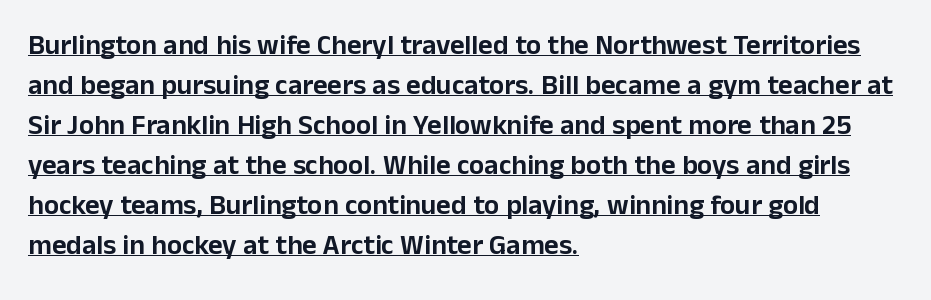
The image shows 28 px sans-serif type, upright; set left-aligned, normal line spacing (1.43x), normal letter spacing, underlined; low stroke contrast and a medium x-height.
